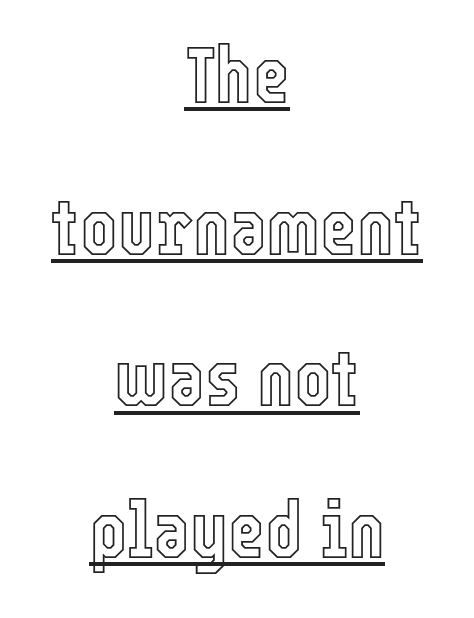
Q: Is the text italic (slanted)? A: No, it is upright.
Q: Is the text underlined? A: Yes.
Q: How is the paragraph aligned? A: Centered.
Q: Is the spacing between letters normal or unusually wide? A: Normal.
Q: Is the spacing between lines tight, normal or loose? A: Loose.
Q: Width (condensed, normal, or wide)? A: Condensed.
Q: x-height? A: Medium.
Q: Monospaced? A: No.
